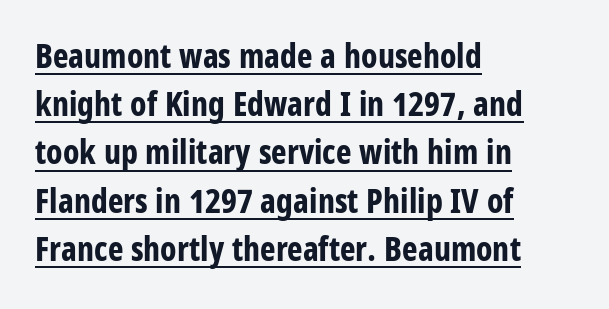
{"serif": "no", "italic": "no", "bold": "yes", "weight": "bold", "width": "condensed", "stroke_contrast": "low", "x_height": "large", "monospaced": "no", "underline": "yes", "align": "left", "line_spacing": "normal", "line_spacing_ratio": 1.46, "letter_spacing": "normal", "letter_spacing_em": 0.0, "glyph_px": 33}
